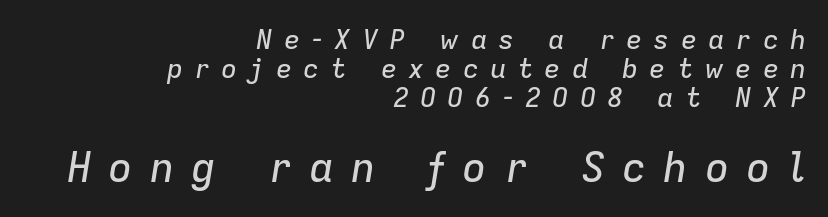
Q: Is the text italic (slanted)? A: Yes, it leans right by about 9 degrees.
Q: Is the text underlined? A: No.
Q: How is the paragraph aligned? A: Right-aligned.
Q: Is the spacing between letters normal or unusually wide? A: Unusually wide.
Q: Is the spacing between lines tight, normal or loose? A: Tight.
Q: Which block of text is set in a larger size, the first (top) or the second (bottom)? A: The second (bottom) one.
Q: Width (condensed, normal, or wide)? A: Normal.
Q: Stroke contrast? A: Low.
Q: x-height? A: Medium.
Q: Monospaced? A: No.
